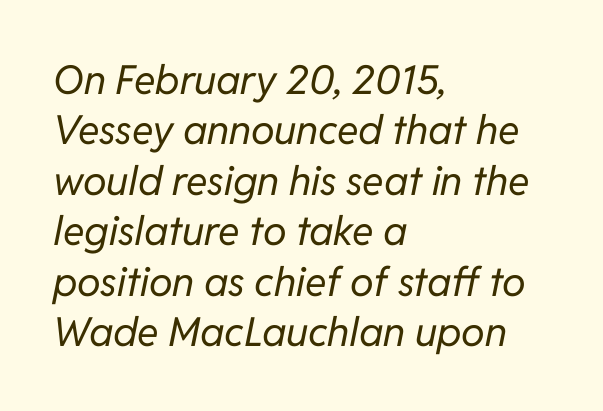
The image shows 40 px regular-weight type, italic (leaning right); set left-aligned, normal line spacing (1.26x), normal letter spacing, not underlined; low stroke contrast and a medium x-height.
